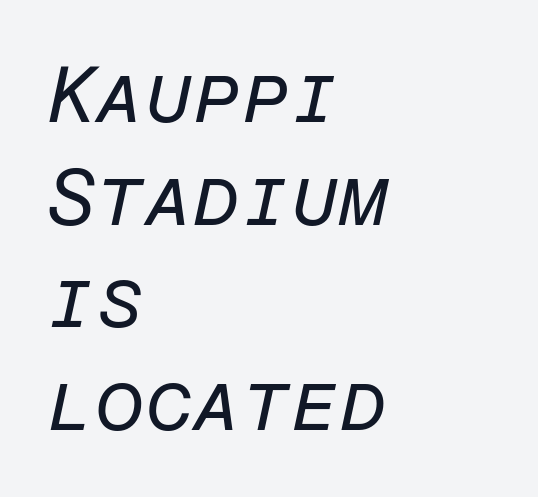
{"italic": "yes", "lean": "right", "slant_degrees": 12, "bold": "no", "weight": "regular", "width": "normal", "stroke_contrast": "low", "x_height": "medium", "monospaced": "yes", "underline": "no", "align": "left", "line_spacing": "normal", "line_spacing_ratio": 1.3, "letter_spacing": "normal", "letter_spacing_em": 0.0, "glyph_px": 79}
